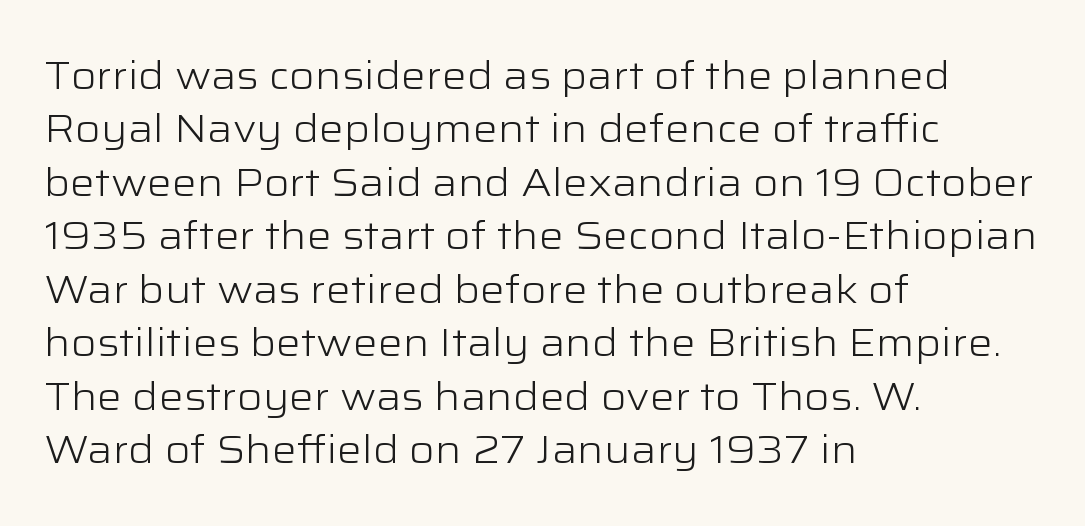
Q: Is the text bold? A: No.
Q: Is the text italic (slanted)? A: No, it is upright.
Q: Is the typeface a serif or a sans-serif typeface? A: Sans-serif.
Q: Is the text underlined? A: No.
Q: How is the paragraph aligned? A: Left-aligned.
Q: Is the spacing between letters normal or unusually wide? A: Normal.
Q: Is the spacing between lines tight, normal or loose? A: Normal.
Q: Width (condensed, normal, or wide)? A: Wide.
Q: Stroke contrast? A: Low.
Q: x-height? A: Medium.
Q: Monospaced? A: No.
